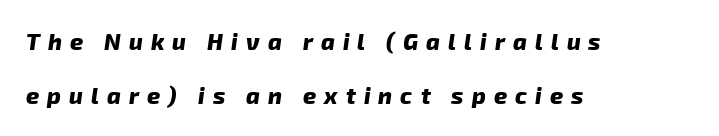
Glance below the letters and you will spot only blank space. Typesetter's note: full bold, strokes at maximum text heaviness. A typesetter would call this leading open, well beyond the default. Left-aligned paragraph, ragged on the right.
